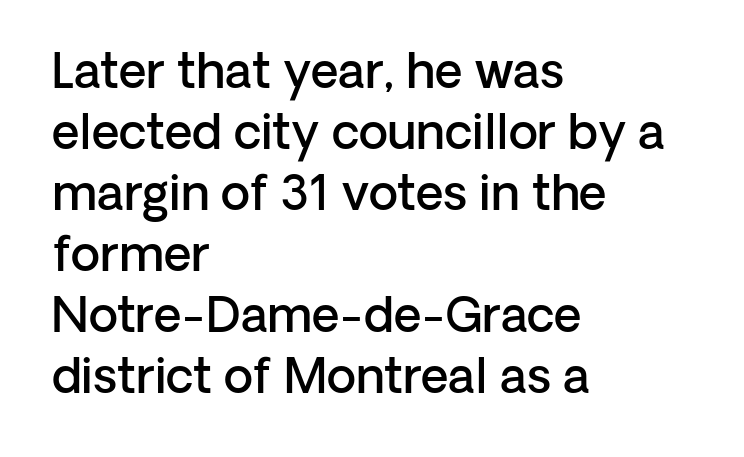
Does the type have serifs? No, each stem ends abruptly. The line-height multiplier appears to be the usual default. Each line starts at the same left margin while the right side varies. Does extra space separate the letters? No, they use regular spacing. A fair bit of extra ink — the face is semibold, not bold. A roman cut, with each character standing at attention.
